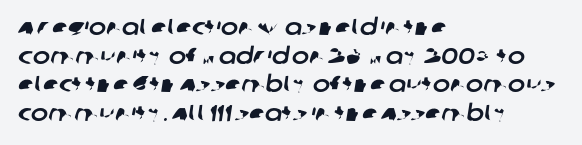
Q: Is the text underlined? A: No.
Q: How is the paragraph aligned? A: Left-aligned.
Q: Is the spacing between letters normal or unusually wide? A: Normal.
Q: Is the spacing between lines tight, normal or loose? A: Normal.
